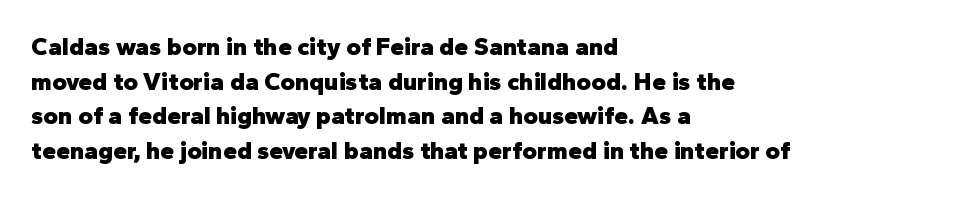
The image shows 25 px bold type, upright; set left-aligned, normal line spacing (1.39x), normal letter spacing, not underlined.
